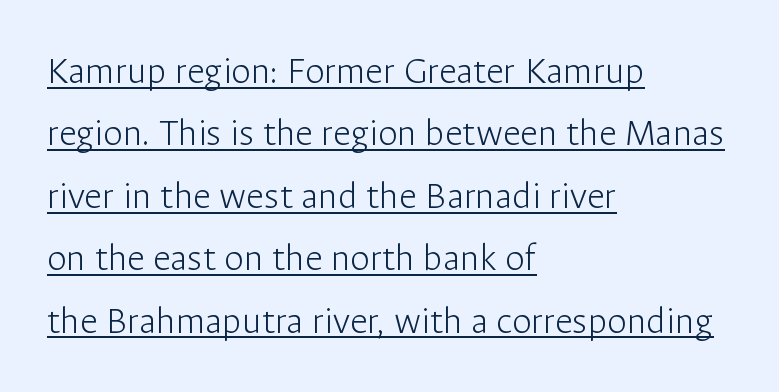
The image shows 40 px light sans-serif type, upright; set left-aligned, normal line spacing (1.56x), normal letter spacing, underlined; low stroke contrast and a medium x-height.
